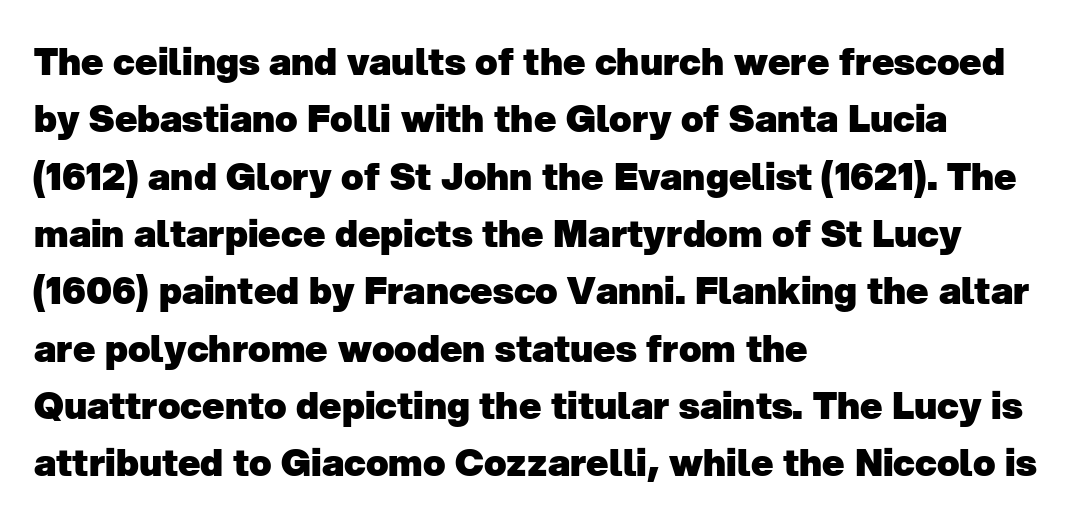
You could not count columns in this text — the font is proportionally spaced. Teacher's note: observe the even left margin — that is flush-left alignment. No feet cap the strokes, marking this as sans-serif type. Here the glyphs are tracked normally, forming tight word shapes.
